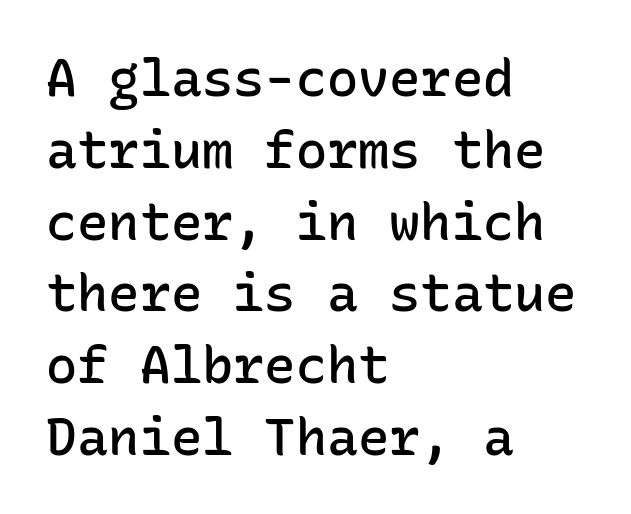
The image shows 52 px semibold sans-serif type, upright, monospaced; set left-aligned, normal line spacing (1.38x), normal letter spacing, not underlined; low stroke contrast and a medium x-height.
